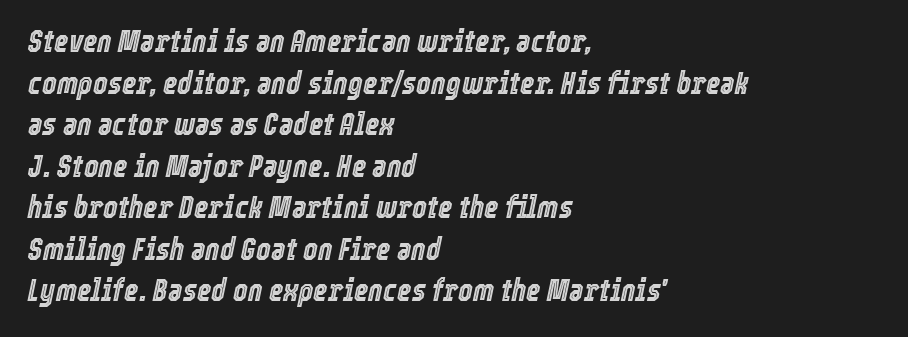
{"italic": "yes", "lean": "right", "slant_degrees": 12, "width": "condensed", "x_height": "medium", "monospaced": "no", "underline": "no", "align": "left", "line_spacing": "normal", "line_spacing_ratio": 1.34, "letter_spacing": "normal", "letter_spacing_em": 0.0, "glyph_px": 31}
